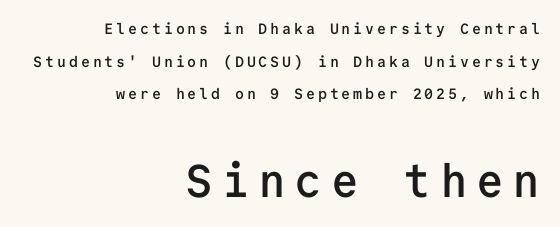
Q: Is the text bold? A: Semi-bold.
Q: Is the text italic (slanted)? A: No, it is upright.
Q: Is the typeface a serif or a sans-serif typeface? A: Sans-serif.
Q: Is the text underlined? A: No.
Q: How is the paragraph aligned? A: Right-aligned.
Q: Is the spacing between lines tight, normal or loose? A: Loose.
Q: Which block of text is set in a larger size, the first (top) or the second (bottom)? A: The second (bottom) one.
Q: Width (condensed, normal, or wide)? A: Normal.
Q: Stroke contrast? A: Low.
Q: x-height? A: Medium.
Q: Monospaced? A: Yes.
